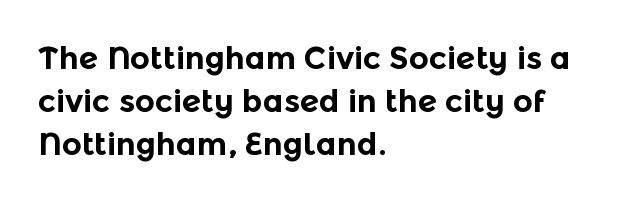
On the weight axis this lands at bold, roughly 700. Character widths vary here, with narrow letters taking less room than wide ones. Does the copy run flush right? No — it runs flush left. Lines of text with bare space underneath. To sum up the face: it is a sans, with no serifs.
